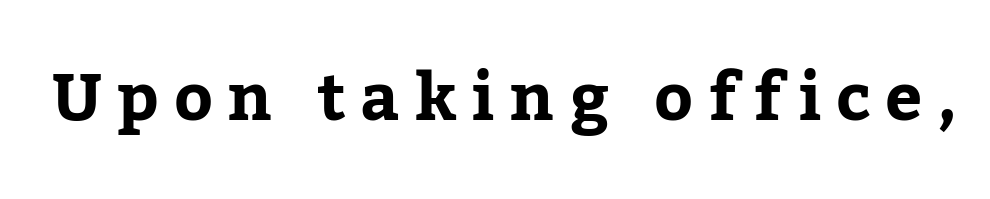
{"serif": "yes", "italic": "no", "bold": "yes", "weight": "bold", "width": "normal", "stroke_contrast": "low", "x_height": "medium", "monospaced": "no", "underline": "no", "letter_spacing": "wide", "letter_spacing_em": 0.22, "glyph_px": 66}
